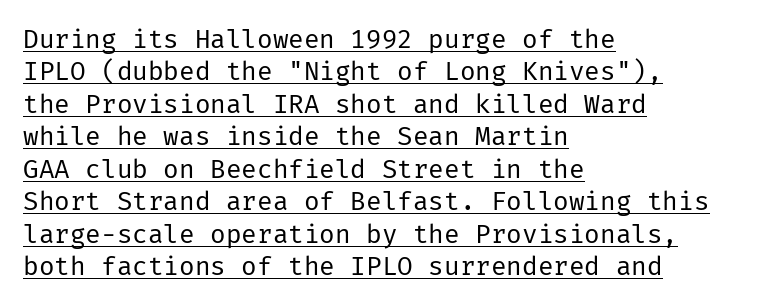
The image shows 26 px text type, upright; set left-aligned, normal line spacing (1.25x), normal letter spacing, underlined.
